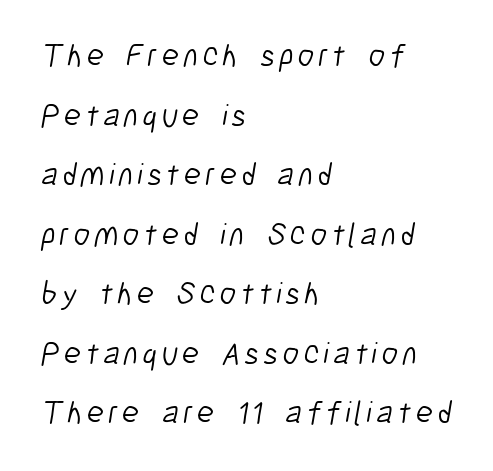
The image shows 32 px light, condensed sans-serif type; set left-aligned, line spacing 1.86x, not underlined; low stroke contrast and a medium x-height.
